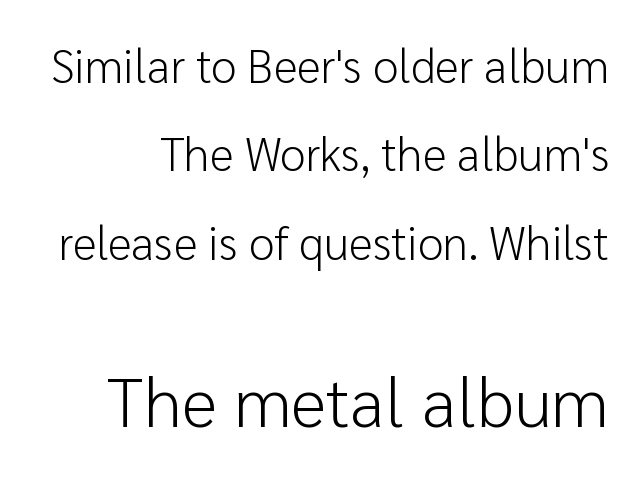
The image shows 69 px light sans-serif type, upright; set loose line spacing (1.92x), normal letter spacing, not underlined; the second (bottom) block is 1.5x larger; low stroke contrast and a medium x-height.
